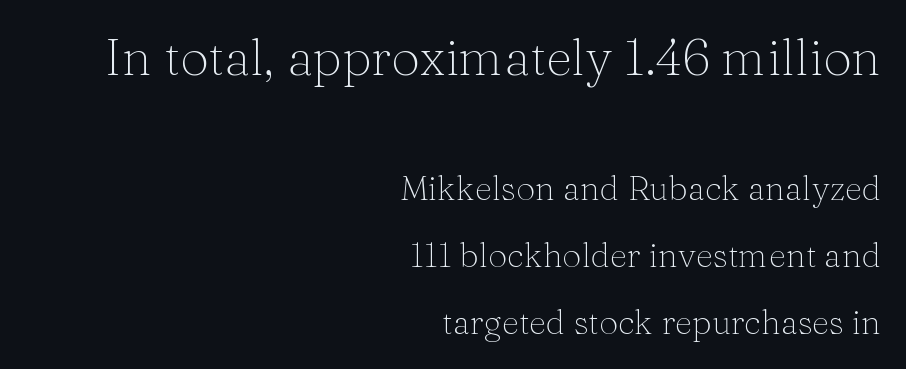
{"serif": "yes", "italic": "no", "bold": "no", "weight": "light", "width": "normal", "stroke_contrast": "medium", "x_height": "medium", "monospaced": "no", "underline": "no", "align": "right", "line_spacing": "loose", "line_spacing_ratio": 1.97, "letter_spacing": "normal", "letter_spacing_em": 0.0, "larger_block": "first", "size_ratio": 1.5, "glyph_px": 51}
